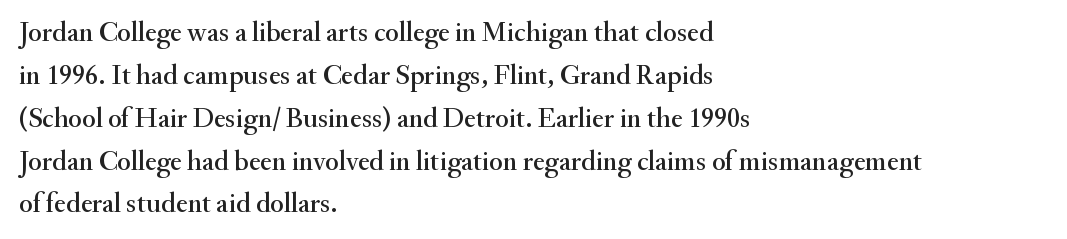
The space between consecutive lines is moderate. The passage shown is typed in a proportional face where columns would drift. Inter-character spacing is left at the font's built-in metrics. If you drew a ruler down the left edge, every line would touch it. The characters display serif detailing at their extremities. The strip under each line holds only bare page.
